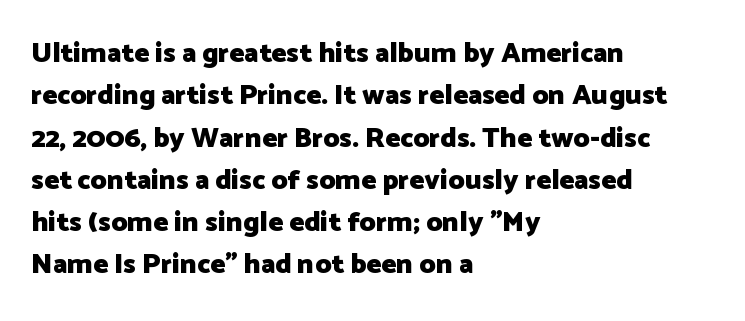
Q: Is the text bold? A: Yes.
Q: Is the text italic (slanted)? A: No, it is upright.
Q: Is the typeface a serif or a sans-serif typeface? A: Sans-serif.
Q: Is the text underlined? A: No.
Q: How is the paragraph aligned? A: Left-aligned.
Q: Is the spacing between letters normal or unusually wide? A: Normal.
Q: Is the spacing between lines tight, normal or loose? A: Normal.
Q: Width (condensed, normal, or wide)? A: Normal.
Q: Stroke contrast? A: Low.
Q: x-height? A: Medium.
Q: Monospaced? A: No.
